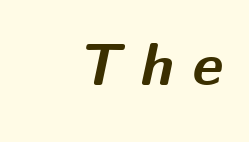
Q: Is the text bold? A: Yes.
Q: Is the text italic (slanted)? A: Yes, it leans right by about 12 degrees.
Q: Is the text underlined? A: No.
Q: Is the spacing between letters normal or unusually wide? A: Unusually wide.
Q: Width (condensed, normal, or wide)? A: Normal.
Q: Stroke contrast? A: Medium.
Q: x-height? A: Medium.
Q: Monospaced? A: No.
